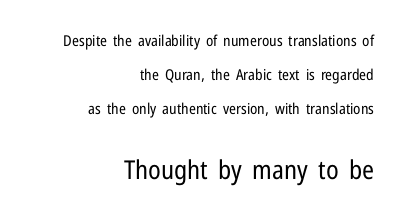
Does the lettering tilt? It doesn't — this is upright. Look at the tracking — it's just the regular setting, nothing added. The cut favours lightness, reaching ordinary text weight at its darkest. Unmarked baselines from the first word to the last. The passage shown begins with its smaller block and ends with its larger one.
